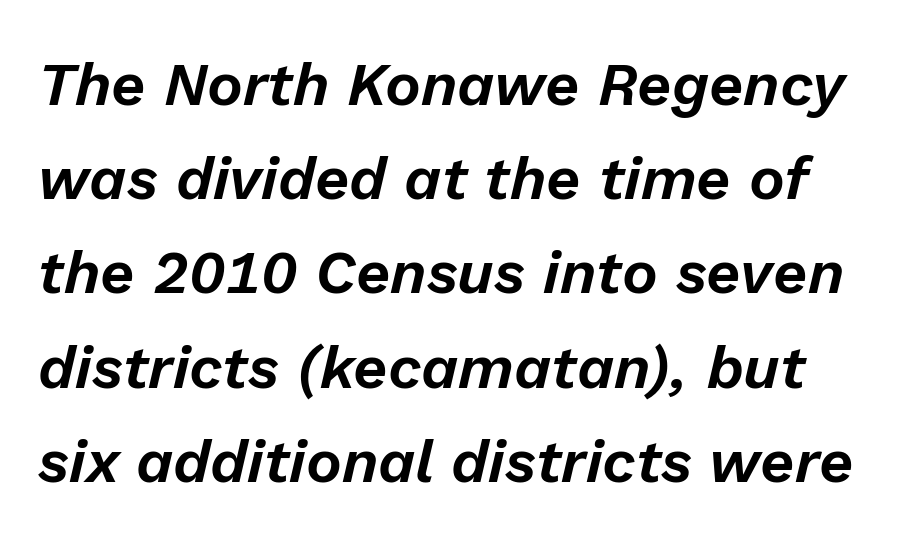
The face used here is proportionally spaced, like ordinary book or web type. One glance says typical: line gaps are just what's usual. The face used here is rendered with its standard letterfit. Yep, that's italic — everything's leaning.
